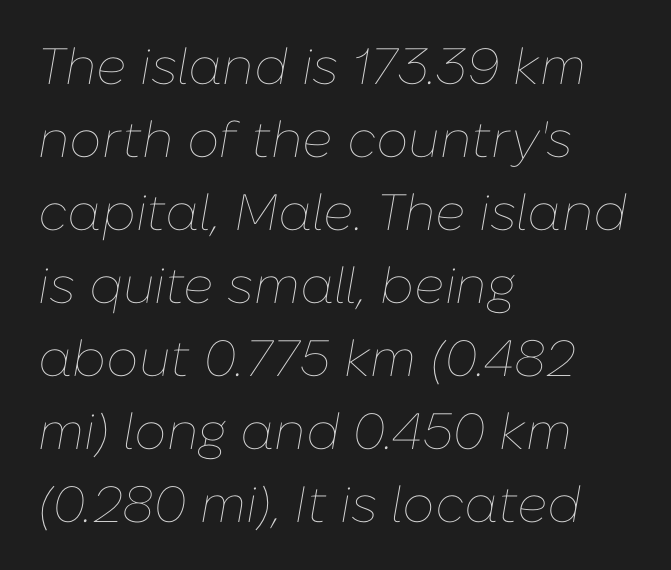
Q: Is the text bold? A: No.
Q: Is the text italic (slanted)? A: Yes, it leans right by about 10 degrees.
Q: Is the text underlined? A: No.
Q: How is the paragraph aligned? A: Left-aligned.
Q: Is the spacing between letters normal or unusually wide? A: Normal.
Q: Is the spacing between lines tight, normal or loose? A: Normal.
Q: Width (condensed, normal, or wide)? A: Normal.
Q: Stroke contrast? A: Low.
Q: x-height? A: Medium.
Q: Monospaced? A: No.
